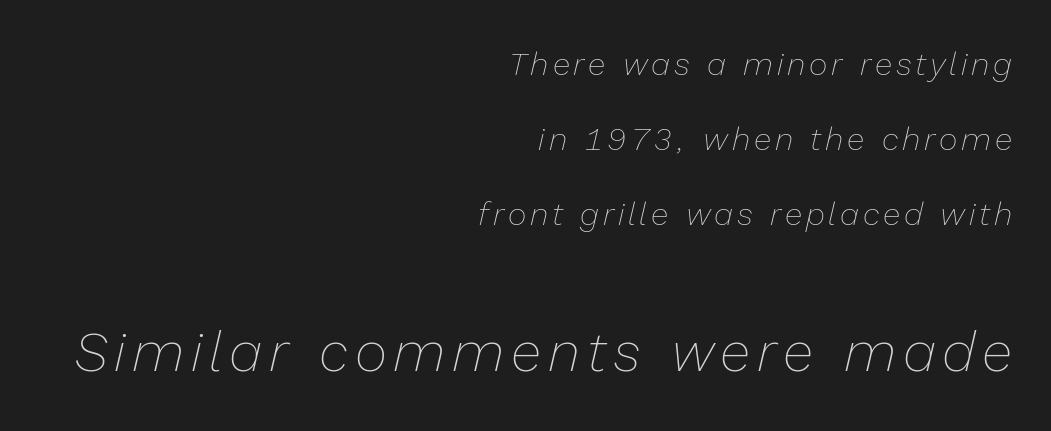
Q: Is the text bold? A: No.
Q: Is the text italic (slanted)? A: Yes, it leans right by about 13 degrees.
Q: Is the text underlined? A: No.
Q: How is the paragraph aligned? A: Right-aligned.
Q: Is the spacing between lines tight, normal or loose? A: Loose.
Q: Which block of text is set in a larger size, the first (top) or the second (bottom)? A: The second (bottom) one.
Q: Width (condensed, normal, or wide)? A: Normal.
Q: Stroke contrast? A: Low.
Q: x-height? A: Medium.
Q: Monospaced? A: No.
